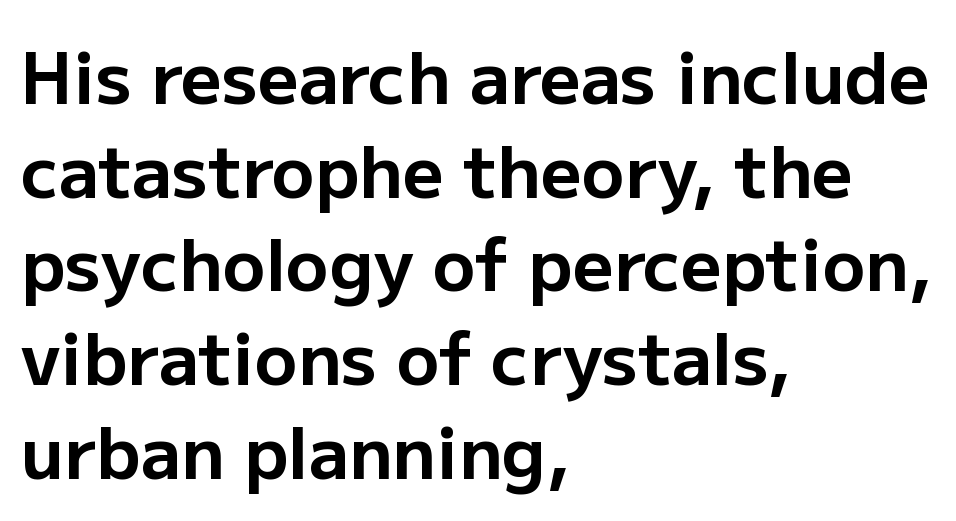
Q: Is the text bold? A: Yes.
Q: Is the text italic (slanted)? A: No, it is upright.
Q: Is the typeface a serif or a sans-serif typeface? A: Sans-serif.
Q: Is the text underlined? A: No.
Q: How is the paragraph aligned? A: Left-aligned.
Q: Is the spacing between letters normal or unusually wide? A: Normal.
Q: Is the spacing between lines tight, normal or loose? A: Normal.
Q: Width (condensed, normal, or wide)? A: Normal.
Q: Stroke contrast? A: Low.
Q: x-height? A: Medium.
Q: Monospaced? A: No.
